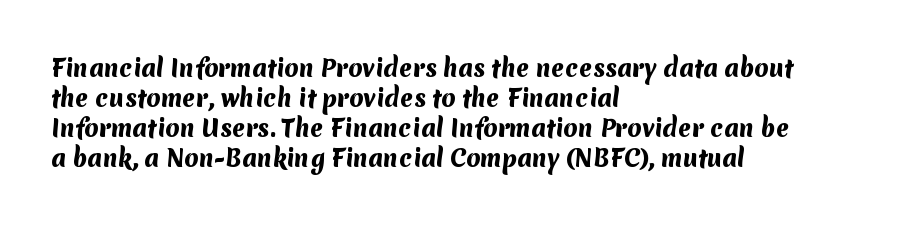
The image shows 23 px bold type; set left-aligned, normal line spacing (1.31x), normal letter spacing, not underlined.
